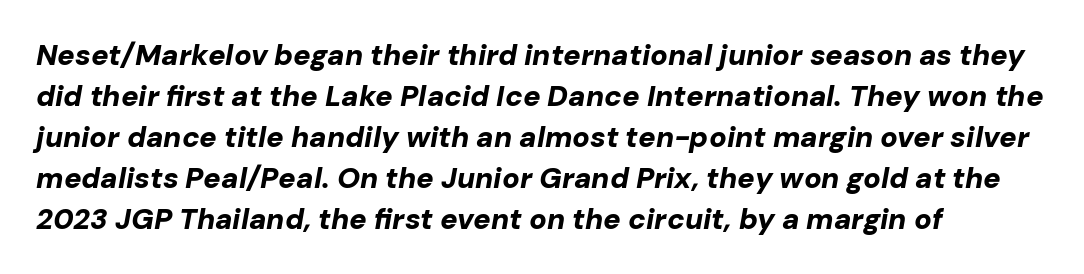
The image shows 29 px bold type, italic (leaning right); set left-aligned, normal line spacing (1.41x), normal letter spacing, not underlined; low stroke contrast and a medium x-height.
